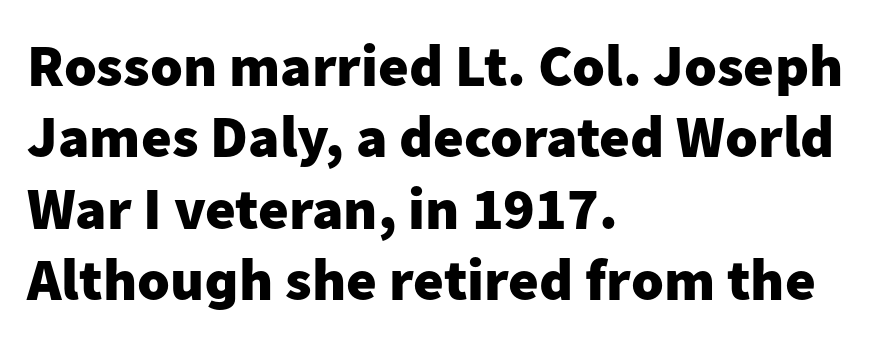
Think of a printed novel: that variable character pitch is what you see here. This sample uses a sans-serif face. Does the copy run flush right? No — it runs flush left. The sample has been set heavy, in full bold. Type without underlining.
